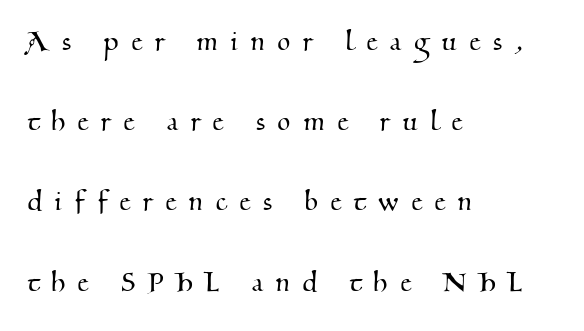
The block of text is sparse from top to bottom, with ample space between rows. A typesetter would call this proportional, since set widths differ per character. Words appear elongated and porous because spacing is wide. Old-style or modern, the face here clearly has serifs. The ragged edge is on the right, which tells us the setting is flush left.
